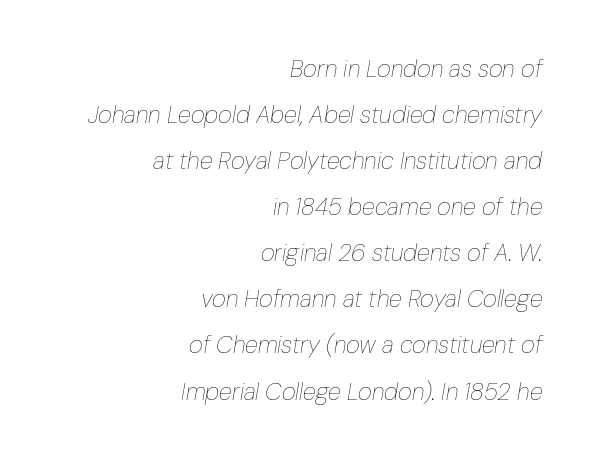
A student would call this right alignment; a typographer would say flush right, rag left. These glyphs show unthickened strokes, regular width or finer. The letters sit at their default tracking, neither squeezed nor spread. Airy leading. The passage shown is not underscored anywhere.
